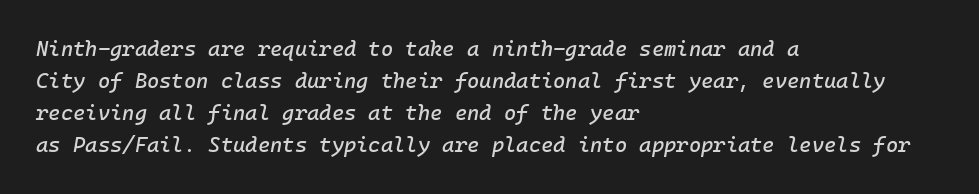
Q: Is the text italic (slanted)? A: Yes, it leans right by about 10 degrees.
Q: Is the text underlined? A: No.
Q: How is the paragraph aligned? A: Left-aligned.
Q: Is the spacing between letters normal or unusually wide? A: Normal.
Q: Is the spacing between lines tight, normal or loose? A: Normal.
